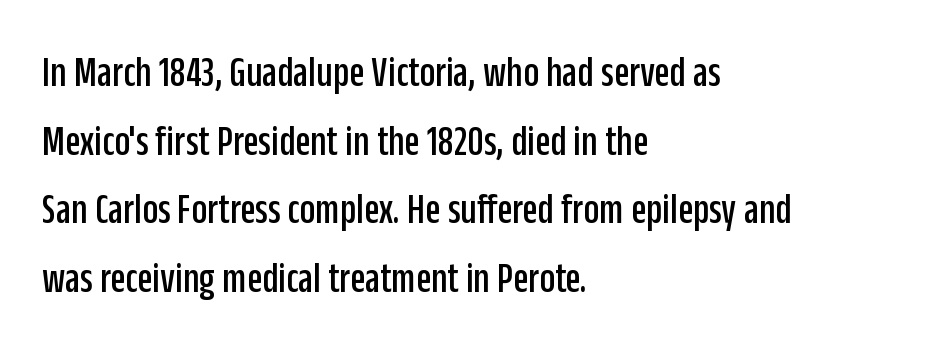
The image shows 44 px condensed sans-serif type, upright; set left-aligned, normal line spacing (1.56x), normal letter spacing, not underlined; low stroke contrast and a large x-height.
